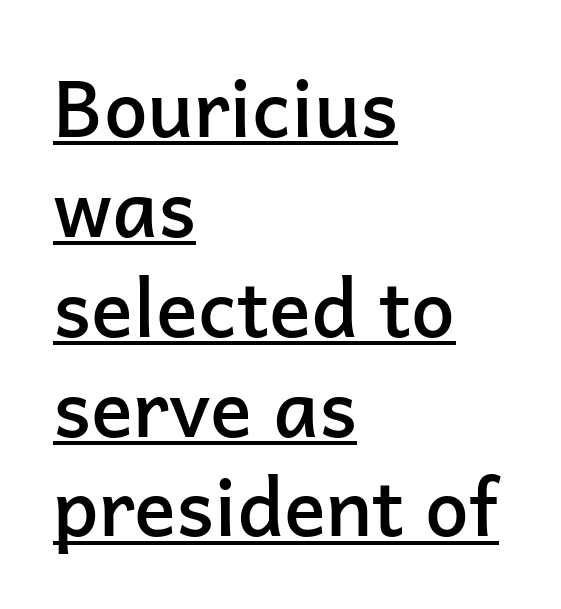
This sample uses an upright cut, with every glyph sitting square on the baseline. What weight is shown? A semibold, between regular and bold. Default kerning and tracking; the words read as compact shapes. Type style note: lacks serifs.
